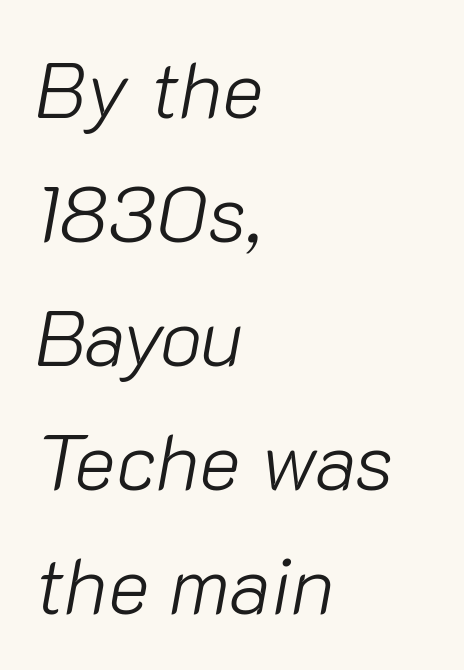
{"italic": "yes", "lean": "right", "slant_degrees": 10, "bold": "no", "weight": "light", "width": "normal", "stroke_contrast": "low", "x_height": "medium", "monospaced": "no", "underline": "no", "align": "left", "line_spacing": "normal", "line_spacing_ratio": 1.57, "letter_spacing": "normal", "letter_spacing_em": 0.0, "glyph_px": 79}
